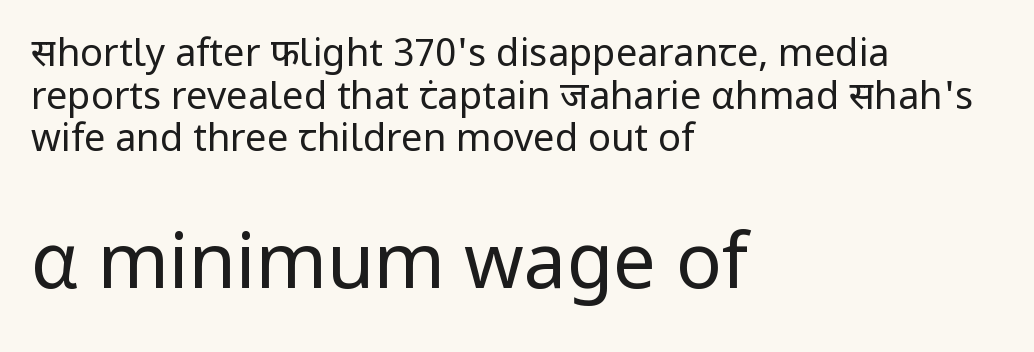
Q: Is the text bold? A: No.
Q: Is the text italic (slanted)? A: No, it is upright.
Q: Is the typeface a serif or a sans-serif typeface? A: Sans-serif.
Q: Is the text underlined? A: No.
Q: How is the paragraph aligned? A: Left-aligned.
Q: Is the spacing between letters normal or unusually wide? A: Normal.
Q: Is the spacing between lines tight, normal or loose? A: Tight.
Q: Which block of text is set in a larger size, the first (top) or the second (bottom)? A: The second (bottom) one.
Q: Width (condensed, normal, or wide)? A: Normal.
Q: Stroke contrast? A: Low.
Q: x-height? A: Medium.
Q: Monospaced? A: No.
